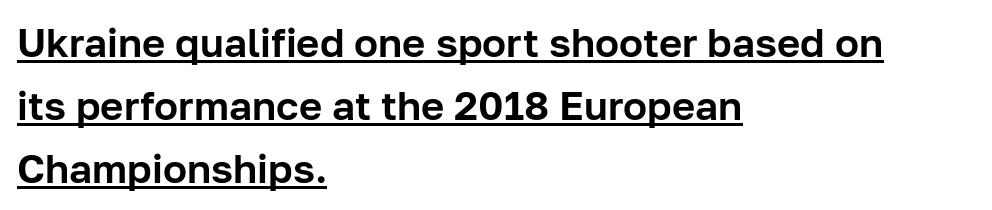
The image shows 40 px sans-serif type, upright; set left-aligned, normal line spacing (1.58x), normal letter spacing, underlined; low stroke contrast and a medium x-height.
